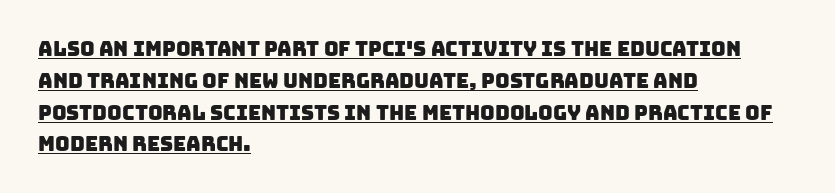
The image shows 20 px text type; set left-aligned, normal line spacing (1.59x), normal letter spacing, underlined.
